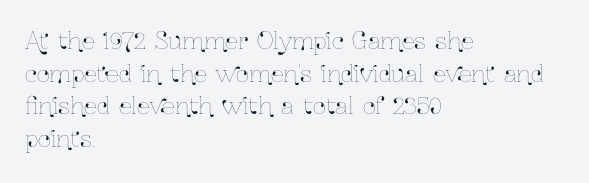
The image shows 23 px text type, upright; set left-aligned, normal line spacing (1.42x), normal letter spacing, not underlined.
